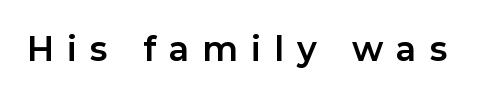
The image shows 34 px bold sans-serif type, upright; set unusually wide letter spacing (+0.38 em), not underlined; low stroke contrast and a medium x-height.
